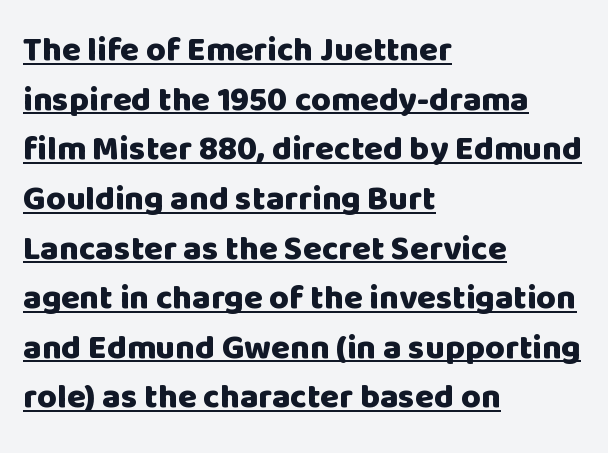
The image shows 34 px heavy sans-serif type, upright; set left-aligned, normal line spacing (1.46x), normal letter spacing, underlined; low stroke contrast and a large x-height.
